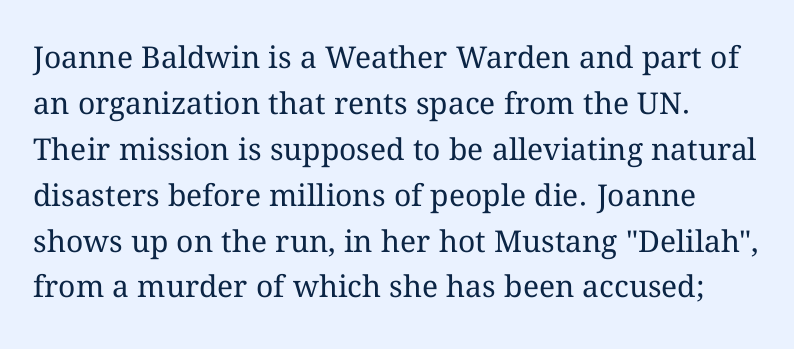
The image shows 30 px regular-weight type, upright; set normal line spacing (1.53x), normal letter spacing, not underlined; medium stroke contrast and a medium x-height.
